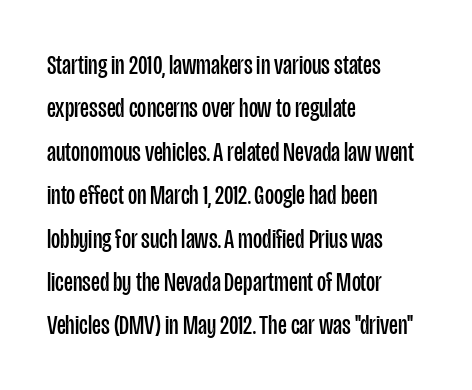
The image shows 28 px regular-weight, condensed sans-serif type, upright; set left-aligned, normal line spacing (1.55x), normal letter spacing, not underlined; low stroke contrast and a large x-height.
